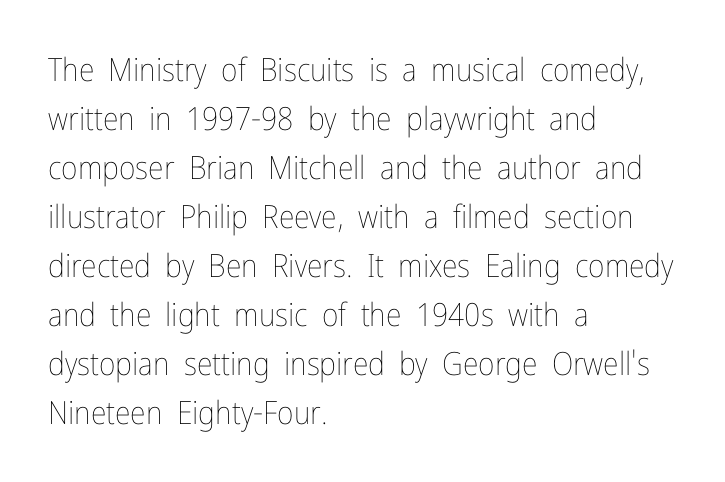
Q: Is the text bold? A: No.
Q: Is the text italic (slanted)? A: No, it is upright.
Q: Is the text underlined? A: No.
Q: How is the paragraph aligned? A: Left-aligned.
Q: Is the spacing between letters normal or unusually wide? A: Normal.
Q: Is the spacing between lines tight, normal or loose? A: Normal.
Q: Width (condensed, normal, or wide)? A: Condensed.
Q: Stroke contrast? A: Low.
Q: x-height? A: Medium.
Q: Monospaced? A: No.
